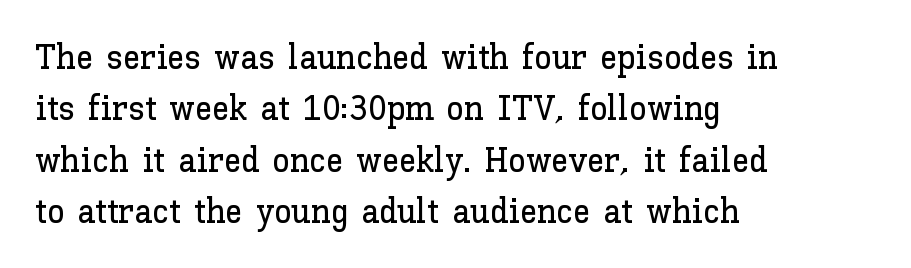
The letters advance in unequal steps, a hallmark of proportional type. How would I describe the line gaps? Plain and ordinary. Default kerning and tracking; the words read as compact shapes. Check the space under the baseline: it is left empty. The typography opts for an upright posture over an oblique one.
